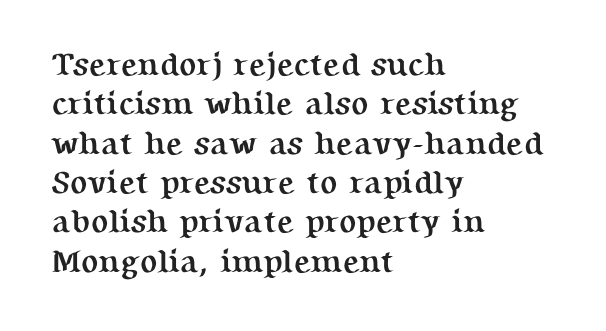
The gap between lines stays unmarked. This rendering uses left alignment, leaving the right contour irregular. Check where the strokes stop: tiny serifs finish them off. Pretty heavy lettering here — definitely bold. The rendering keeps characters at their native spacing.
